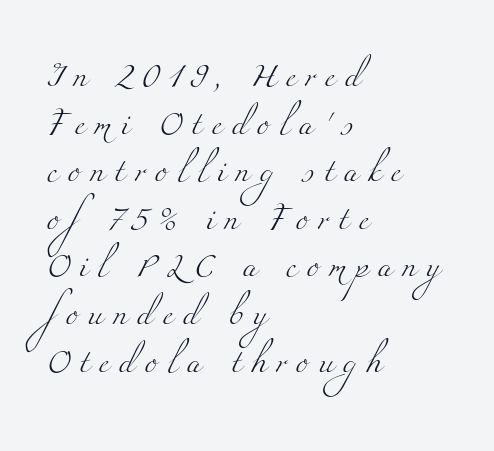
The image shows 23 px text type; set left-aligned, loose line spacing (2.07x), unusually wide letter spacing (+0.43 em), not underlined.
